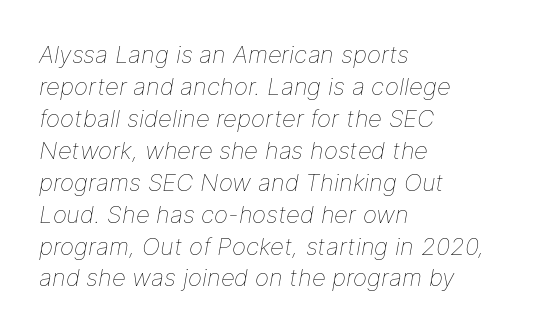
You could call the tracking neutral — neither tight nor loose. A quiet, ordinary-to-light weight characterises the typeface. The space between consecutive lines is moderate. Anything drawn beneath the words? Only blank space. Posture: slanted. This sample is left-justified, so line endings fall wherever the words run out.
